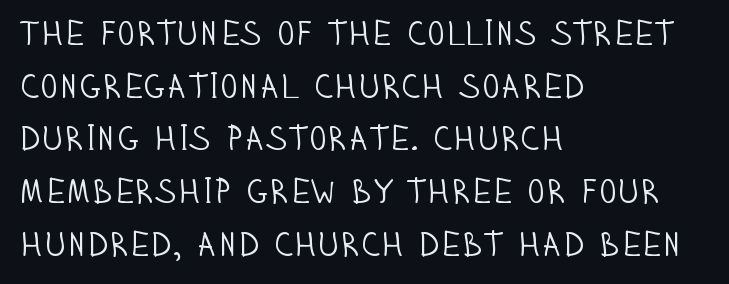
{"serif": "no", "italic": "no", "bold": "no", "weight": "light", "width": "condensed", "stroke_contrast": "low", "x_height": "large", "monospaced": "no", "underline": "no", "align": "left", "line_spacing": "normal", "line_spacing_ratio": 1.55, "letter_spacing": "normal", "letter_spacing_em": 0.0, "glyph_px": 34}
